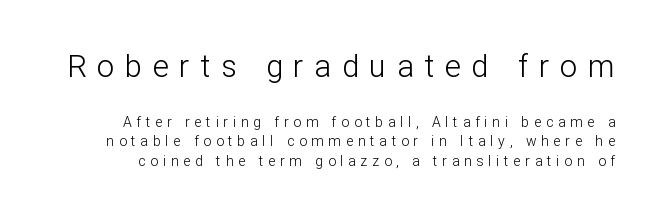
The image shows 31 px light sans-serif type, upright; set normal line spacing (1.37x), unusually wide letter spacing (+0.34 em), not underlined; the first (top) block is 2.21x larger; low stroke contrast and a medium x-height.
